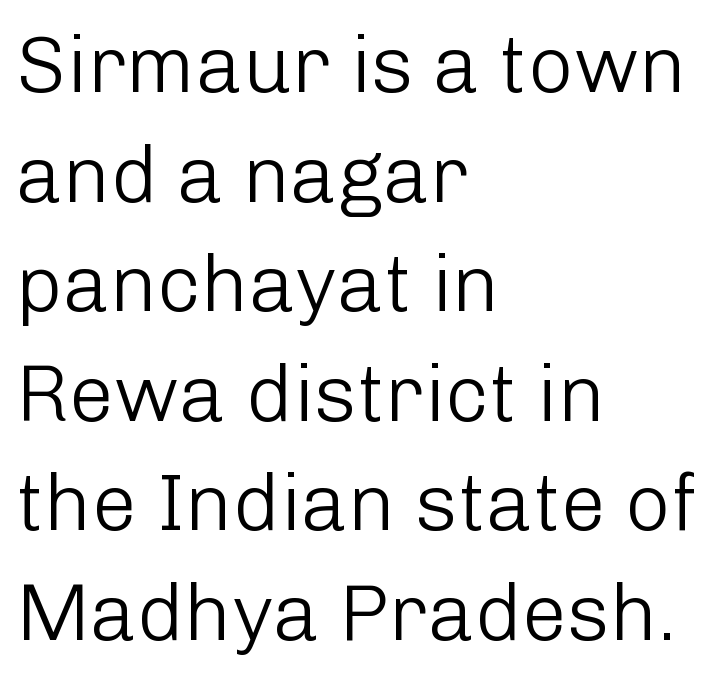
{"serif": "no", "italic": "no", "bold": "no", "weight": "light", "width": "normal", "stroke_contrast": "low", "x_height": "medium", "monospaced": "no", "underline": "no", "align": "left", "line_spacing": "normal", "line_spacing_ratio": 1.37, "letter_spacing": "normal", "letter_spacing_em": 0.0, "glyph_px": 80}
